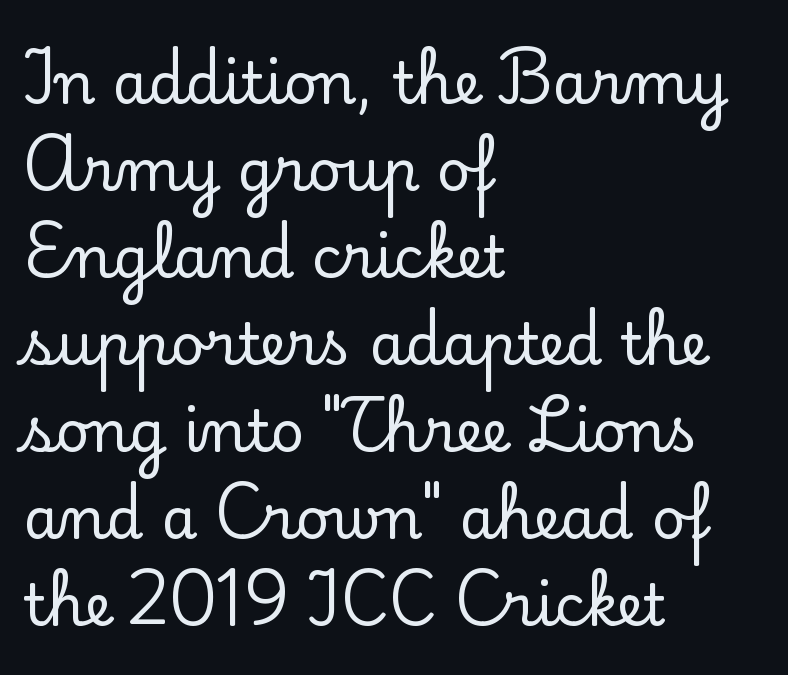
The face used here is rendered with its standard letterfit. Italic: no, the glyphs are upright roman. The typesetter chose a ragged-right arrangement here. The passage shown is typed in a proportional face where columns would drift. The block of text has a typical density, with ordinary space between rows. Has an underline been added? It has not.
